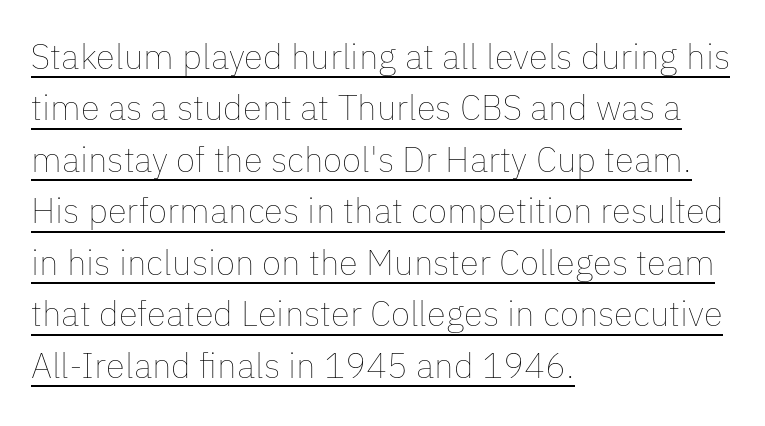
Q: Is the text bold? A: No.
Q: Is the text italic (slanted)? A: No, it is upright.
Q: Is the text underlined? A: Yes.
Q: How is the paragraph aligned? A: Left-aligned.
Q: Is the spacing between letters normal or unusually wide? A: Normal.
Q: Is the spacing between lines tight, normal or loose? A: Normal.
Q: Width (condensed, normal, or wide)? A: Normal.
Q: Stroke contrast? A: Low.
Q: x-height? A: Medium.
Q: Monospaced? A: No.
